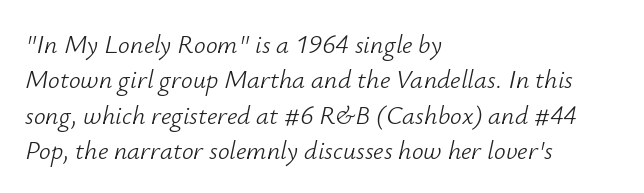
Here the glyphs are tracked normally, forming tight word shapes. Every row of glyphs begins at an identical x-position on the left. The weight would be labelled regular, book, light, or lighter still. The gap between lines stays unmarked. Students, observe: this is what conventionally led text looks like.
